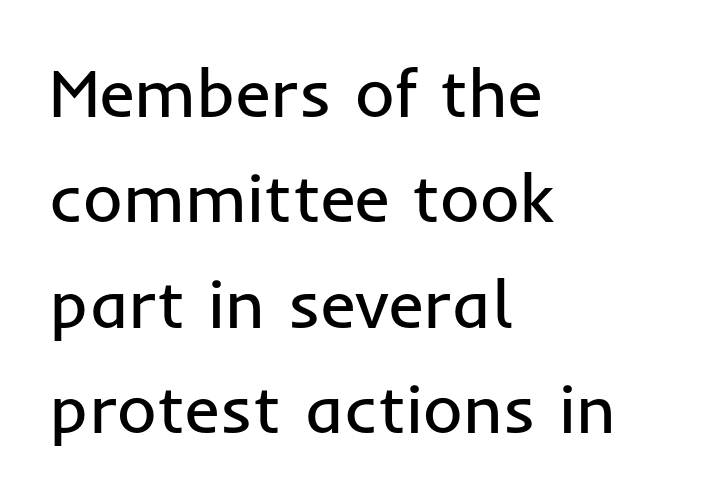
The image shows 68 px regular-weight sans-serif type, upright; set left-aligned, normal line spacing (1.55x), normal letter spacing, not underlined; low stroke contrast and a medium x-height.
